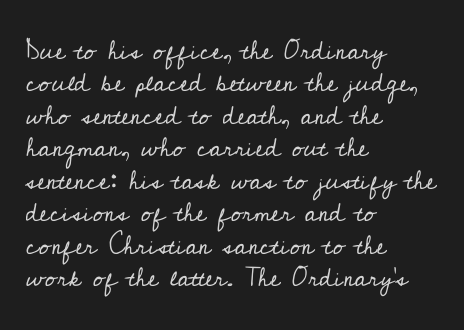
Line spacing here is normal. Nobody touched the tracking dial on this one. Quick note: underline off. The lines are quadded left.
